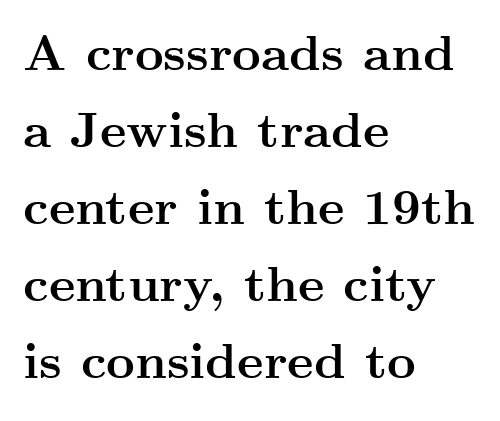
The image shows 50 px semibold, wide serif type, upright; set left-aligned, normal line spacing (1.54x), normal letter spacing, not underlined; medium stroke contrast and a small x-height.
